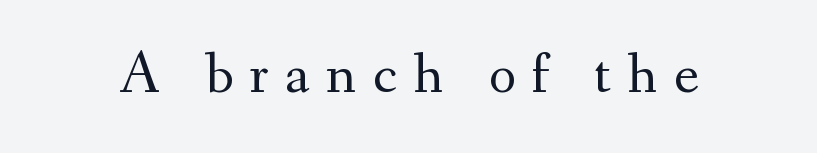
Do the letters lean? They stand straight. The text was rendered using a seriffed face with decorative stroke endings. Think standard paragraph weight, or any step lighter than that. Here the designer chose a conventional face with non-uniform glyph widths. The gap between lines stays unmarked. Tracking here is generous; glyphs stand well apart from one another.
